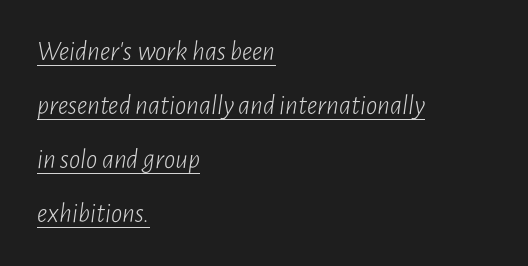
{"italic": "yes", "lean": "right", "slant_degrees": 7, "bold": "no", "weight": "light", "width": "condensed", "stroke_contrast": "low", "x_height": "medium", "monospaced": "no", "underline": "yes", "align": "left", "line_spacing": "loose", "line_spacing_ratio": 1.93, "letter_spacing": "normal", "letter_spacing_em": 0.0, "glyph_px": 28}
